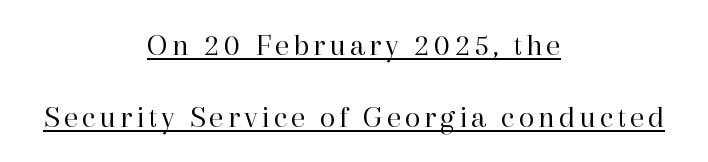
This sample uses an upright cut, with every glyph sitting square on the baseline. Airy leading. No letter is thick-stroked: the sample isn't bold. Unlike a clean sans, this face finishes its strokes with serifs. A baseline rule has been typeset under these characters.
